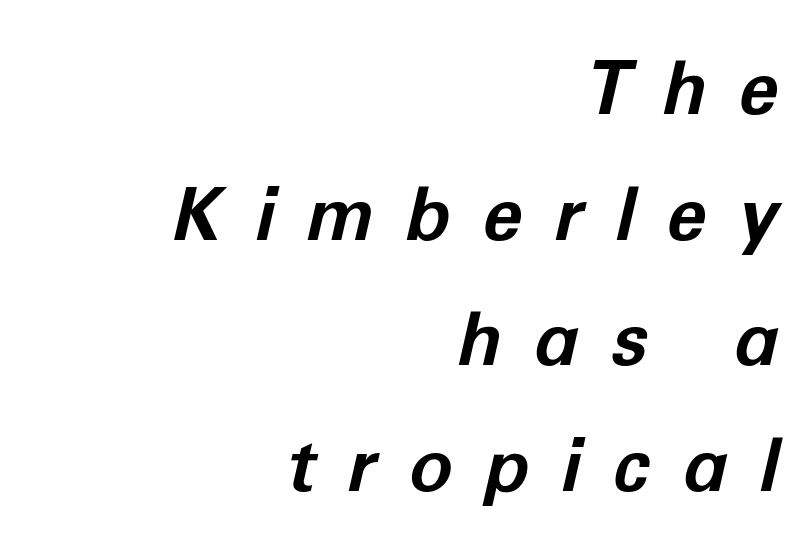
The horizontal fit of the characters is loose and conspicuously gappy. Note the varied advance widths — an 'i' is clearly narrower than an 'm'. Summary of weight: heavy, a full bold. Descender tails drop into unmarked territory. These lines were composed using italics. This sample is right-justified, so line beginnings fall wherever the words allow.
